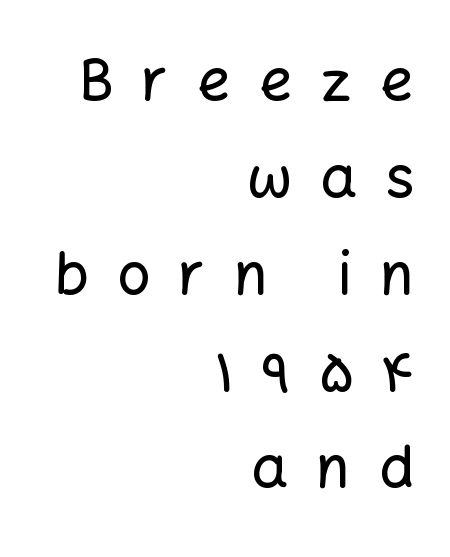
Q: Is the text italic (slanted)? A: No, it is upright.
Q: Is the typeface a serif or a sans-serif typeface? A: Sans-serif.
Q: Is the text underlined? A: No.
Q: How is the paragraph aligned? A: Right-aligned.
Q: Is the spacing between letters normal or unusually wide? A: Unusually wide.
Q: Is the spacing between lines tight, normal or loose? A: Normal.
Q: Width (condensed, normal, or wide)? A: Normal.
Q: Stroke contrast? A: Low.
Q: x-height? A: Medium.
Q: Monospaced? A: No.
